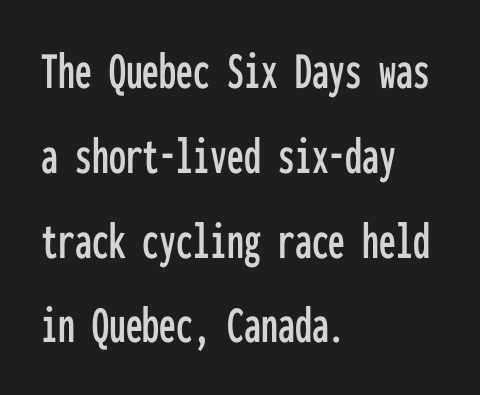
The image shows 54 px condensed sans-serif type, upright, monospaced; set left-aligned, normal line spacing (1.57x), normal letter spacing, not underlined; low stroke contrast and a medium x-height.
